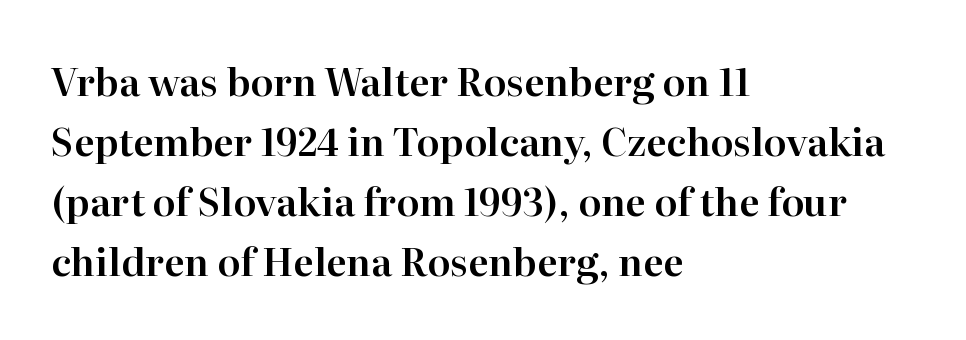
{"serif": "yes", "italic": "no", "width": "normal", "stroke_contrast": "high", "x_height": "medium", "monospaced": "no", "underline": "no", "align": "left", "line_spacing": "normal", "line_spacing_ratio": 1.58, "letter_spacing": "normal", "letter_spacing_em": 0.0, "glyph_px": 38}
